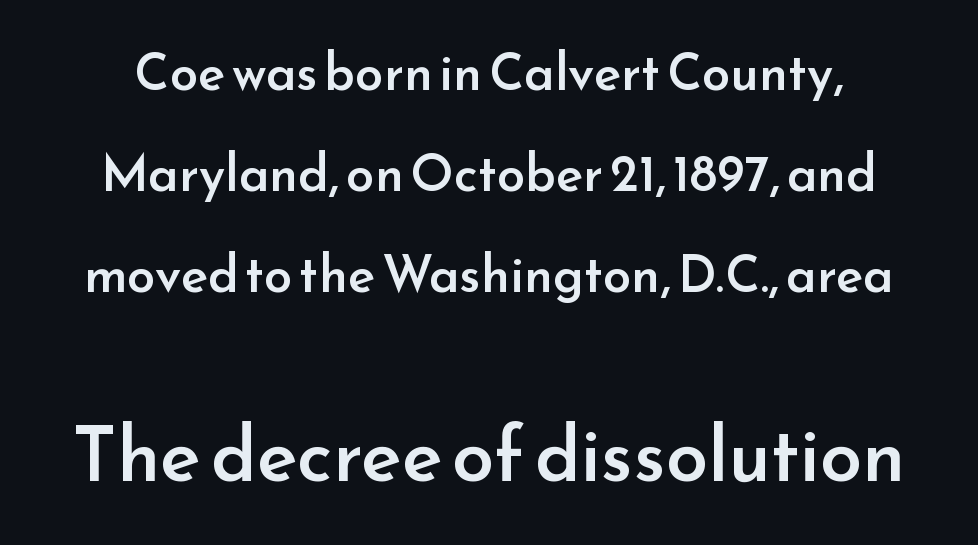
{"serif": "no", "italic": "no", "bold": "semi", "weight": "semibold", "width": "normal", "stroke_contrast": "low", "x_height": "small", "monospaced": "no", "underline": "no", "line_spacing": "loose", "line_spacing_ratio": 1.98, "letter_spacing": "normal", "letter_spacing_em": 0.0, "larger_block": "second", "size_ratio": 1.49, "glyph_px": 76}
